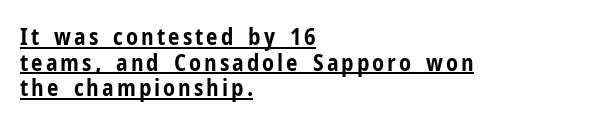
These lines are set flush left with a ragged right edge. Summary of vertical rhythm: compact, with narrow interline spacing. This sample carries an underscore along the baseline area. This sample uses an upright cut, with every glyph sitting square on the baseline.
